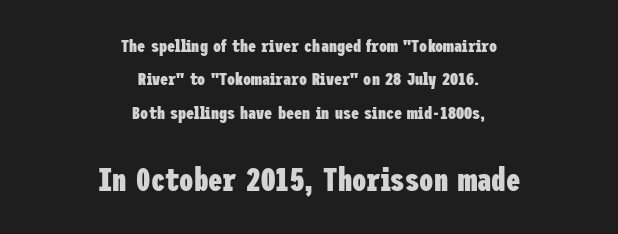
{"serif": "no", "italic": "no", "bold": "yes", "weight": "heavy", "width": "condensed", "stroke_contrast": "low", "x_height": "medium", "underline": "no", "align": "center", "line_spacing_ratio": 1.86, "letter_spacing": "normal", "letter_spacing_em": 0.0, "larger_block": "second", "size_ratio": 1.78, "glyph_px": 32}
